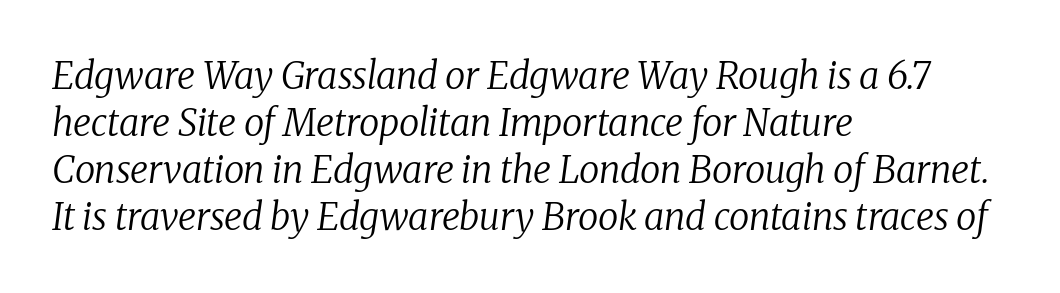
Clear beneath every line of the passage. Regular leading. Short and long lines alike share a common starting point at left. Observe the lean: these are italic letterforms. You could not count columns in this text — the font is proportionally spaced.
